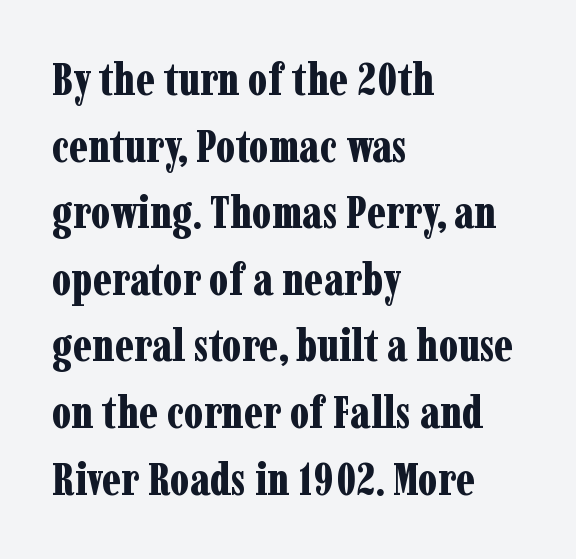
These lines are composed in type with serifs. Spacing verdict: proportional, widths tailored to each character. The leading is moderate, giving the passage an even texture. Each glyph is drawn with heavy, bold strokes.
